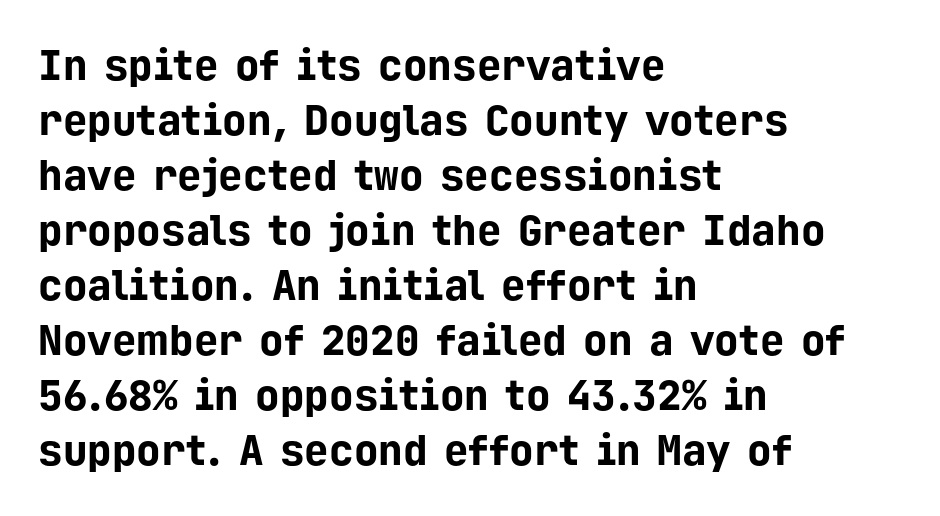
Q: Is the text bold? A: Yes.
Q: Is the text italic (slanted)? A: No, it is upright.
Q: Is the typeface a serif or a sans-serif typeface? A: Sans-serif.
Q: Is the text underlined? A: No.
Q: How is the paragraph aligned? A: Left-aligned.
Q: Is the spacing between letters normal or unusually wide? A: Normal.
Q: Is the spacing between lines tight, normal or loose? A: Normal.
Q: Width (condensed, normal, or wide)? A: Normal.
Q: Stroke contrast? A: Low.
Q: x-height? A: Medium.
Q: Monospaced? A: Yes.
